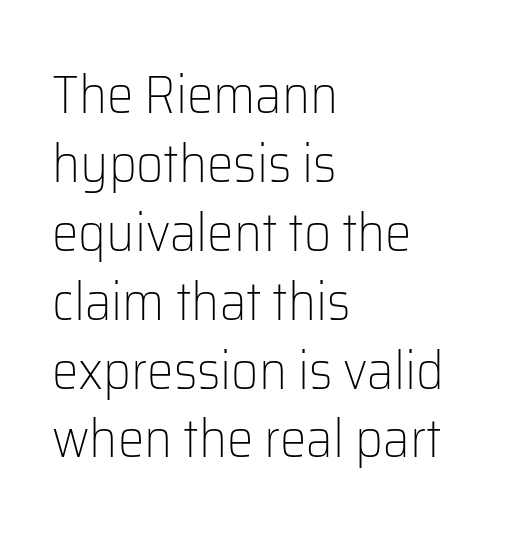
The image shows 53 px light sans-serif type, upright; set left-aligned, normal line spacing (1.3x), normal letter spacing, not underlined; low stroke contrast and a medium x-height.
